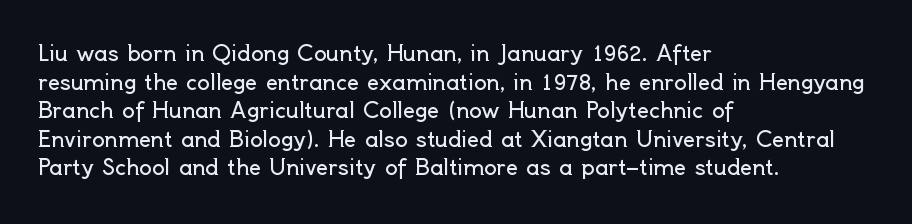
Q: Is the text bold? A: No.
Q: Is the text italic (slanted)? A: No, it is upright.
Q: Is the text underlined? A: No.
Q: How is the paragraph aligned? A: Left-aligned.
Q: Is the spacing between letters normal or unusually wide? A: Normal.
Q: Is the spacing between lines tight, normal or loose? A: Normal.
